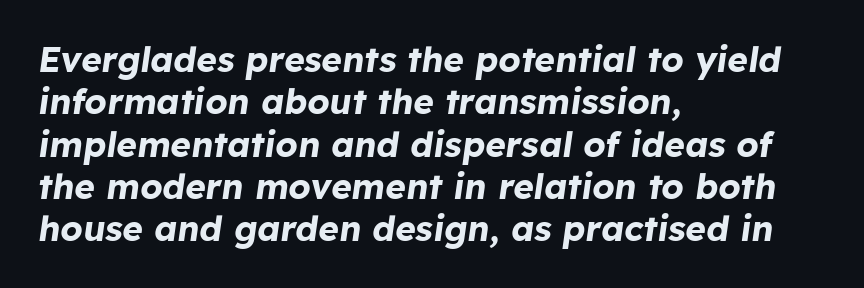
{"italic": "yes", "lean": "right", "slant_degrees": 8, "bold": "yes", "weight": "bold", "width": "normal", "stroke_contrast": "low", "x_height": "medium", "monospaced": "no", "underline": "no", "align": "left", "line_spacing_ratio": 1.21, "letter_spacing": "normal", "letter_spacing_em": 0.0, "glyph_px": 35}
